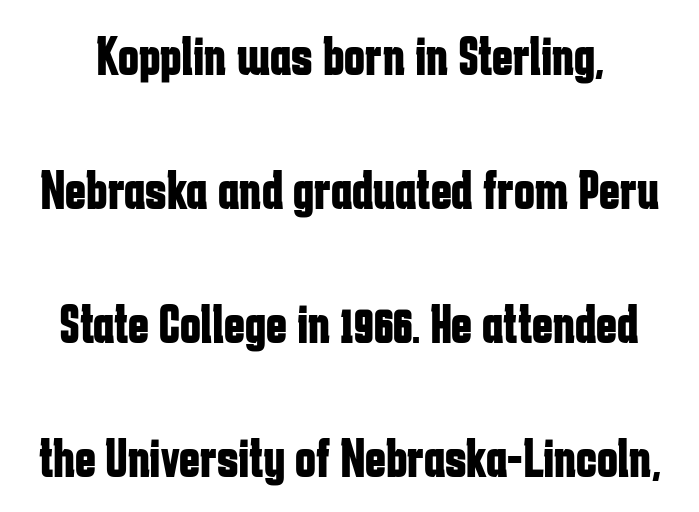
{"serif": "no", "italic": "no", "bold": "yes", "weight": "bold", "width": "condensed", "stroke_contrast": "low", "x_height": "medium", "monospaced": "no", "underline": "no", "line_spacing": "loose", "line_spacing_ratio": 2.39, "letter_spacing": "normal", "letter_spacing_em": 0.0, "glyph_px": 56}
